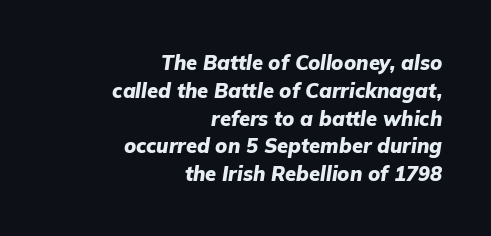
{"italic": "yes", "lean": "right", "slant_degrees": 9, "bold": "yes", "underline": "no", "align": "right", "line_spacing": "normal", "line_spacing_ratio": 1.39, "letter_spacing": "normal", "letter_spacing_em": 0.0, "glyph_px": 20}
